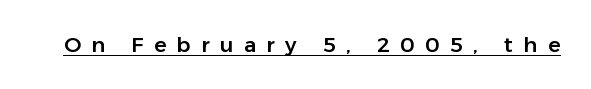
Q: Is the text italic (slanted)? A: No, it is upright.
Q: Is the text underlined? A: Yes.
Q: Is the spacing between letters normal or unusually wide? A: Unusually wide.
